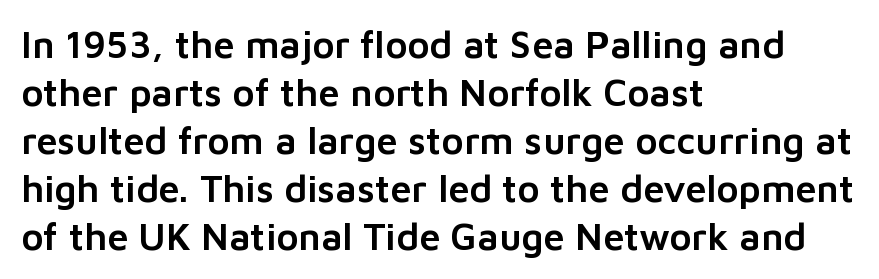
The image shows 38 px sans-serif type, upright; set left-aligned, normal line spacing (1.26x), normal letter spacing, not underlined; low stroke contrast and a medium x-height.
